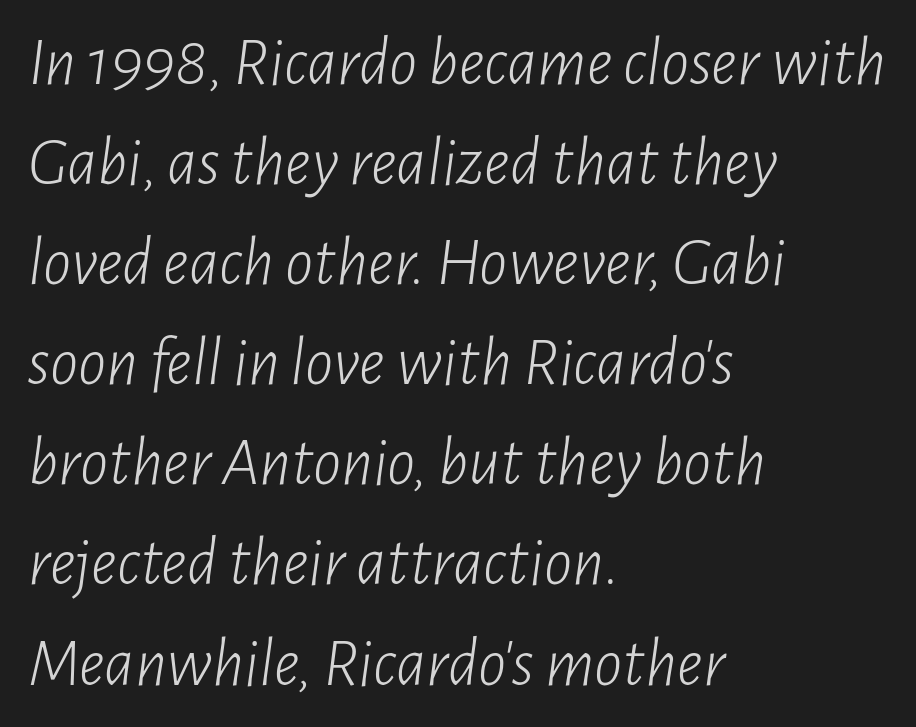
The image shows 70 px light, condensed type, italic (leaning right); set left-aligned, normal line spacing (1.43x), normal letter spacing, not underlined; low stroke contrast and a medium x-height.
